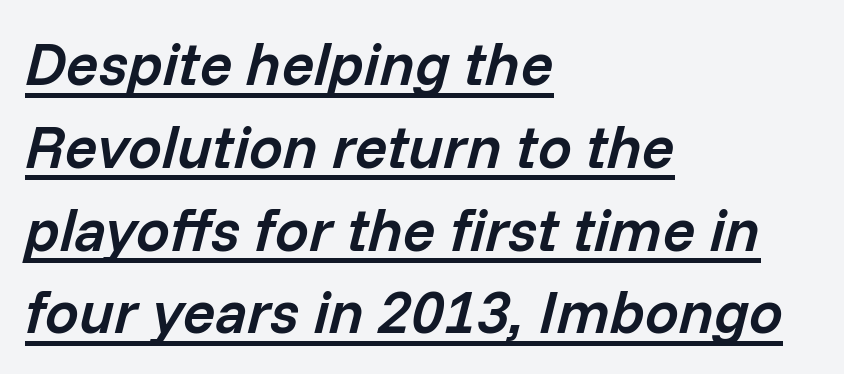
The image shows 60 px semibold type, italic (leaning right); set left-aligned, normal line spacing (1.38x), normal letter spacing, underlined; low stroke contrast and a medium x-height.
